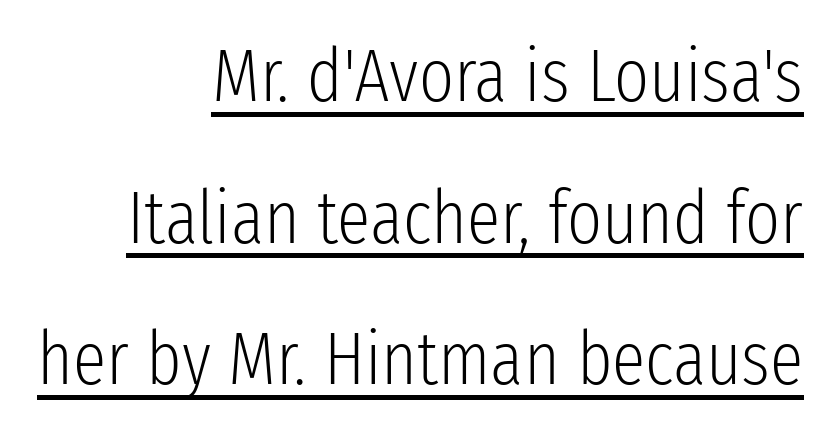
{"serif": "no", "italic": "no", "bold": "no", "weight": "light", "width": "condensed", "stroke_contrast": "low", "x_height": "medium", "monospaced": "no", "underline": "yes", "align": "right", "line_spacing_ratio": 1.89, "letter_spacing": "normal", "letter_spacing_em": 0.0, "glyph_px": 75}
